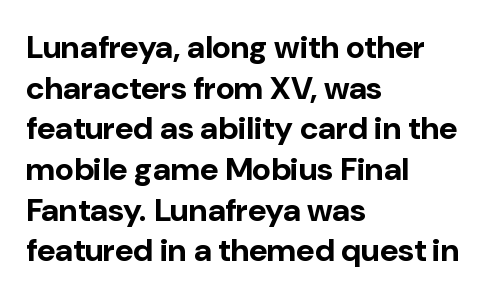
The glyphs have the mass of a bold cut. Rows of type keep a routine distance in the vertical direction. The typography opts for an upright posture over an oblique one. Varying glyph widths throughout — classic text-font behaviour. Visually the block forms a straight wall on the left and a jagged coastline on the right.
